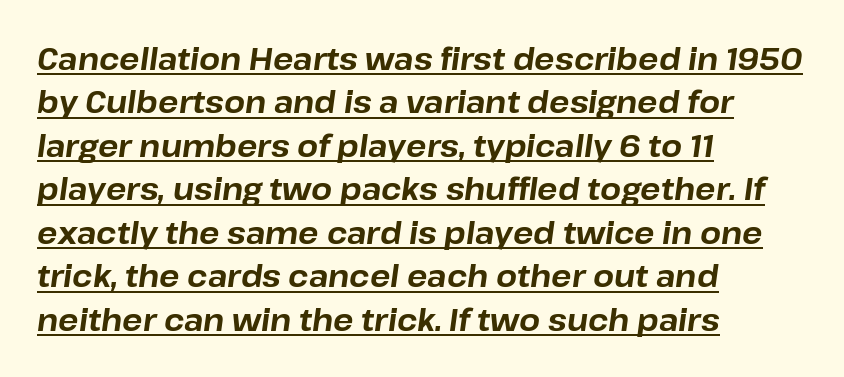
{"italic": "yes", "lean": "right", "slant_degrees": 8, "bold": "yes", "weight": "bold", "width": "normal", "stroke_contrast": "low", "x_height": "medium", "monospaced": "no", "underline": "yes", "align": "left", "line_spacing": "normal", "line_spacing_ratio": 1.45, "letter_spacing": "normal", "letter_spacing_em": 0.0, "glyph_px": 30}
